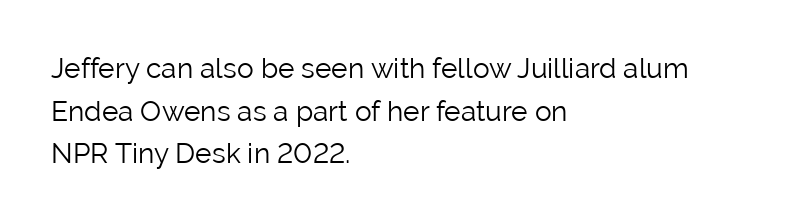
The image shows 28 px light sans-serif type, upright; set left-aligned, normal line spacing (1.52x), normal letter spacing, not underlined; low stroke contrast and a medium x-height.
